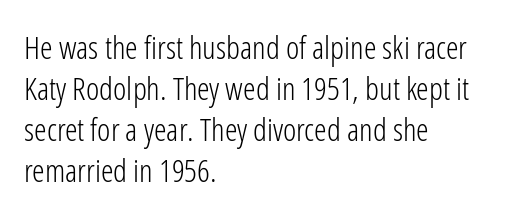
The image shows 32 px light, condensed sans-serif type, upright; set left-aligned, normal line spacing (1.28x), normal letter spacing, not underlined; low stroke contrast and a medium x-height.
